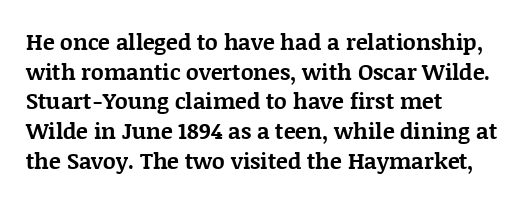
{"italic": "no", "bold": "yes", "underline": "no", "align": "left", "line_spacing": "normal", "line_spacing_ratio": 1.35, "letter_spacing": "normal", "letter_spacing_em": 0.0, "glyph_px": 22}
